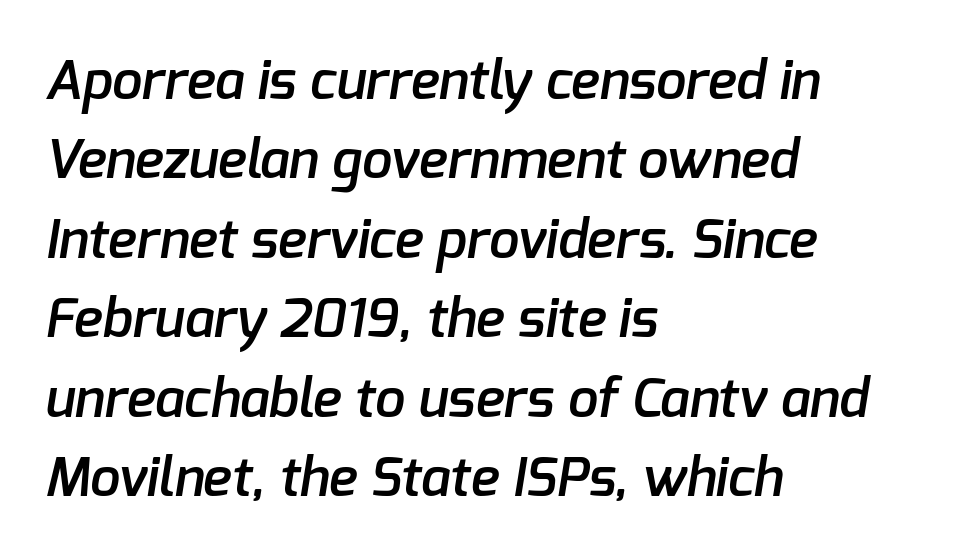
The image shows 54 px semibold sans-serif type; set left-aligned, normal line spacing (1.47x), normal letter spacing, not underlined; low stroke contrast and a medium x-height.
